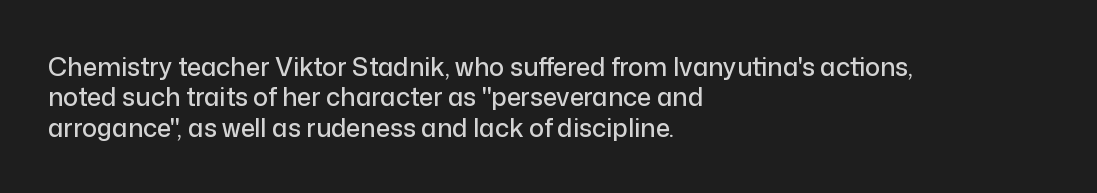
The typography opts for an upright posture over an oblique one. The letterforms sit shoulder to shoulder at normal distance. Compared with a centered layout, this one pins lines to the left instead. Descenders are the only things crossing below the line.
